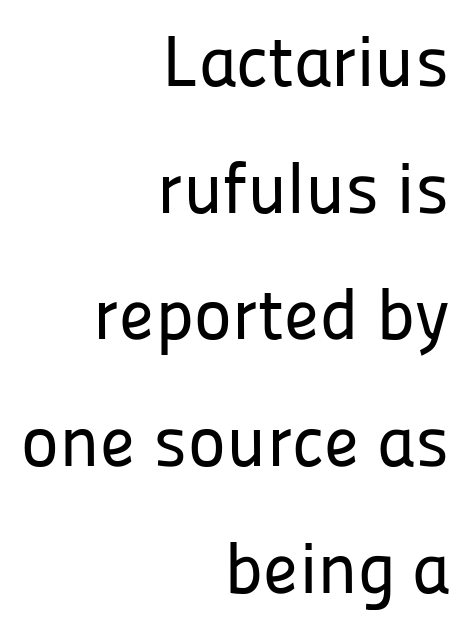
{"serif": "no", "italic": "no", "width": "normal", "stroke_contrast": "low", "x_height": "medium", "monospaced": "no", "underline": "no", "align": "right", "line_spacing_ratio": 1.76, "letter_spacing": "normal", "letter_spacing_em": 0.0, "glyph_px": 72}
